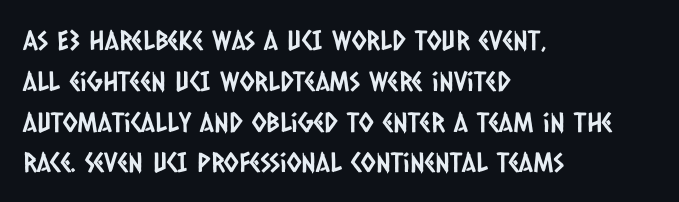
The image shows 27 px text type; set left-aligned, normal line spacing (1.51x), normal letter spacing, not underlined.
